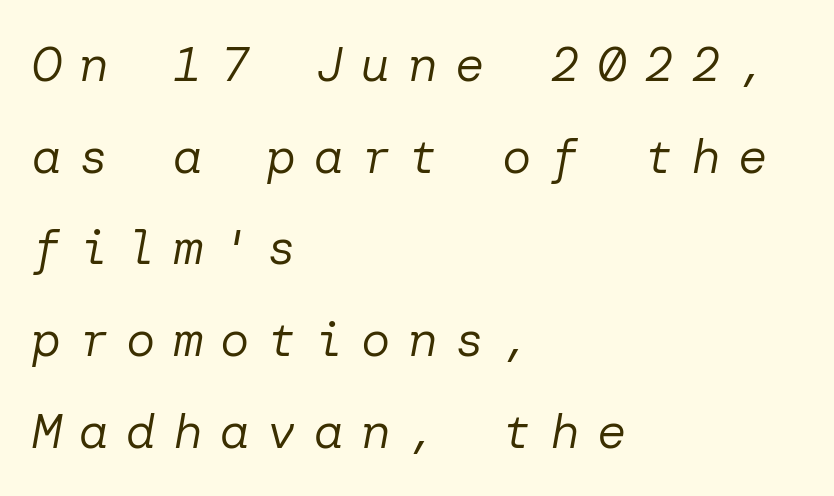
{"italic": "yes", "lean": "right", "slant_degrees": 10, "bold": "no", "weight": "regular", "width": "normal", "stroke_contrast": "low", "x_height": "medium", "underline": "no", "align": "left", "line_spacing_ratio": 1.87, "letter_spacing": "wide", "letter_spacing_em": 0.36, "glyph_px": 49}
